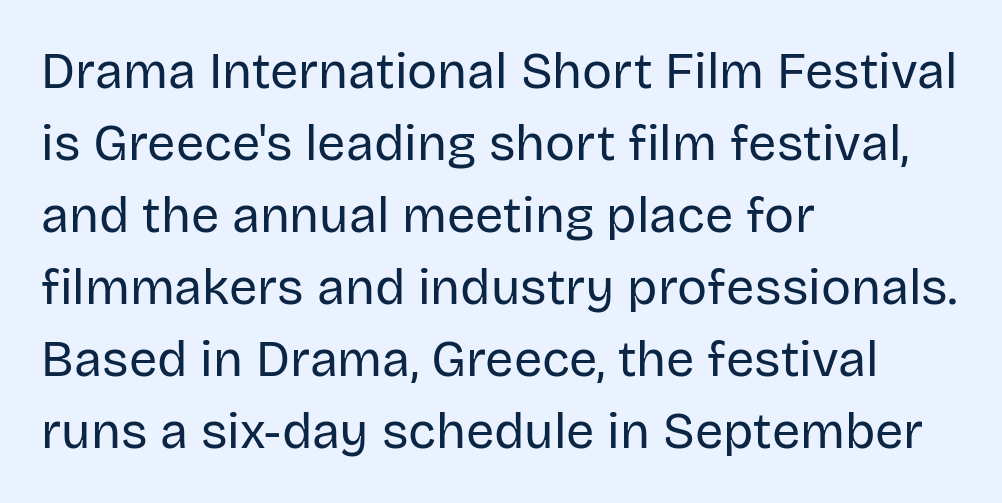
The image shows 50 px regular-weight sans-serif type, upright; set left-aligned, normal line spacing (1.44x), normal letter spacing, not underlined; low stroke contrast and a large x-height.
